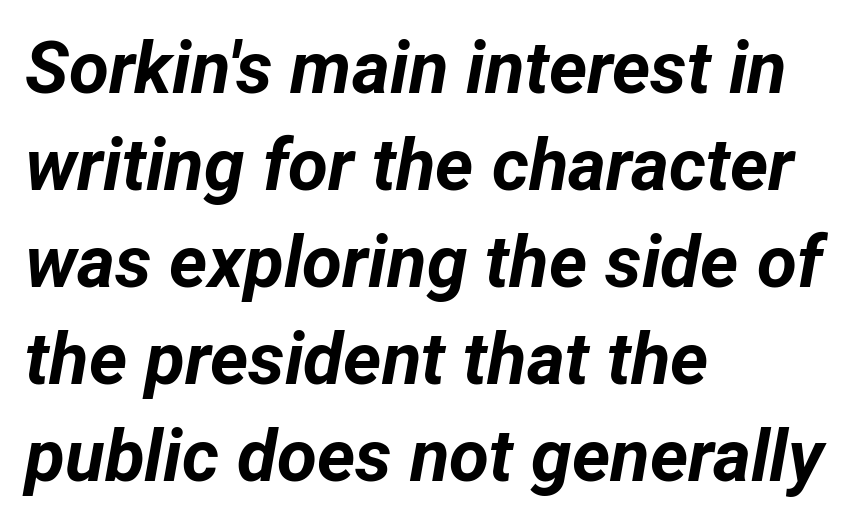
{"italic": "yes", "lean": "right", "slant_degrees": 12, "bold": "yes", "weight": "bold", "width": "normal", "stroke_contrast": "low", "x_height": "medium", "monospaced": "no", "underline": "no", "align": "left", "line_spacing": "normal", "line_spacing_ratio": 1.33, "letter_spacing": "normal", "letter_spacing_em": 0.0, "glyph_px": 73}
